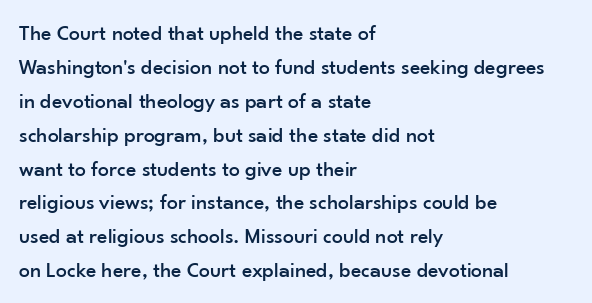
Q: Is the text italic (slanted)? A: No, it is upright.
Q: Is the text underlined? A: No.
Q: How is the paragraph aligned? A: Left-aligned.
Q: Is the spacing between letters normal or unusually wide? A: Normal.
Q: Is the spacing between lines tight, normal or loose? A: Normal.
